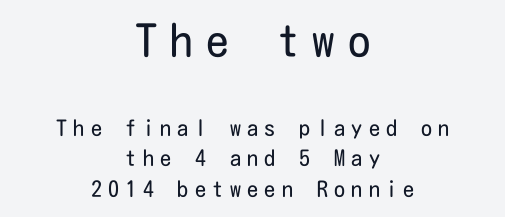
{"serif": "no", "italic": "no", "bold": "no", "weight": "regular", "width": "condensed", "stroke_contrast": "low", "x_height": "medium", "underline": "no", "align": "center", "line_spacing": "normal", "line_spacing_ratio": 1.39, "letter_spacing": "wide", "letter_spacing_em": 0.29, "larger_block": "first", "size_ratio": 2.05, "glyph_px": 45}
